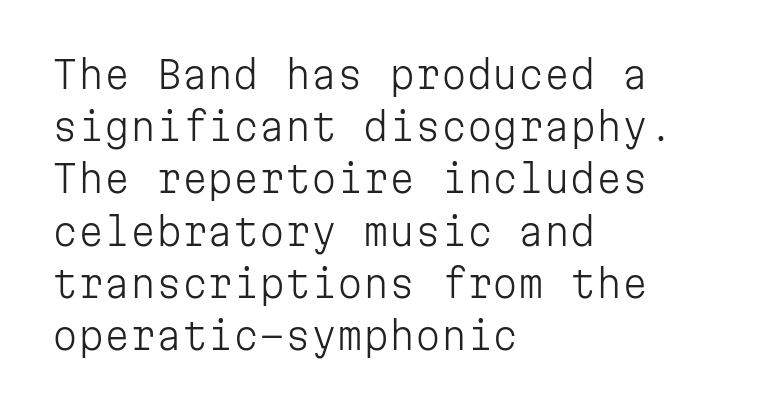
Q: Is the text bold? A: No.
Q: Is the text italic (slanted)? A: No, it is upright.
Q: Is the typeface a serif or a sans-serif typeface? A: Sans-serif.
Q: Is the text underlined? A: No.
Q: How is the paragraph aligned? A: Left-aligned.
Q: Is the spacing between letters normal or unusually wide? A: Normal.
Q: Is the spacing between lines tight, normal or loose? A: Normal.
Q: Width (condensed, normal, or wide)? A: Normal.
Q: Stroke contrast? A: Low.
Q: x-height? A: Medium.
Q: Monospaced? A: Yes.
